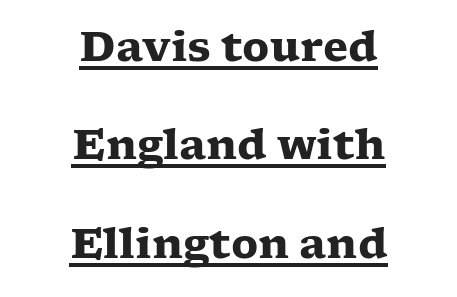
Glance below the letters and you will spot a drawn line. The font's upright variant was chosen for this text. The designer dialed line spacing up above the default. Characters follow at the spacing the type designer built in. Both edges are ragged and mirror each other, which tells us the setting is centered.
